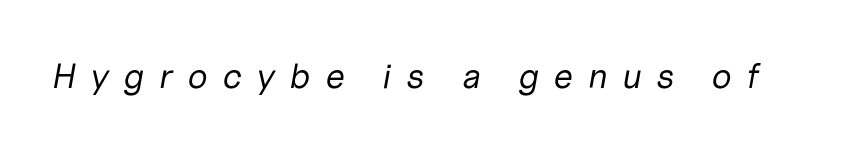
Q: Is the text bold? A: No.
Q: Is the text italic (slanted)? A: Yes, it leans right by about 10 degrees.
Q: Is the text underlined? A: No.
Q: Is the spacing between letters normal or unusually wide? A: Unusually wide.
Q: Width (condensed, normal, or wide)? A: Normal.
Q: Stroke contrast? A: Low.
Q: x-height? A: Medium.
Q: Monospaced? A: No.
